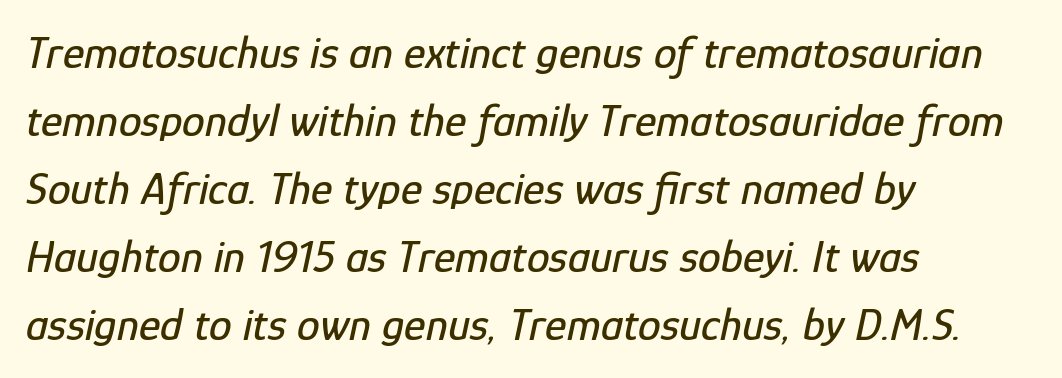
{"italic": "yes", "lean": "right", "slant_degrees": 12, "width": "condensed", "stroke_contrast": "low", "x_height": "medium", "monospaced": "no", "underline": "no", "align": "left", "line_spacing": "normal", "line_spacing_ratio": 1.48, "letter_spacing": "normal", "letter_spacing_em": 0.0, "glyph_px": 46}
